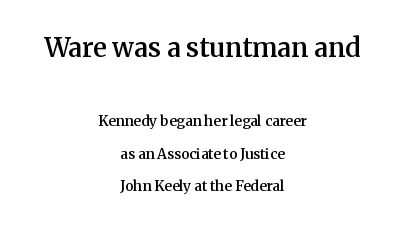
The image shows 26 px text type, upright; set centered, loose line spacing (2.32x), normal letter spacing, not underlined; the first (top) block is 1.86x larger.
